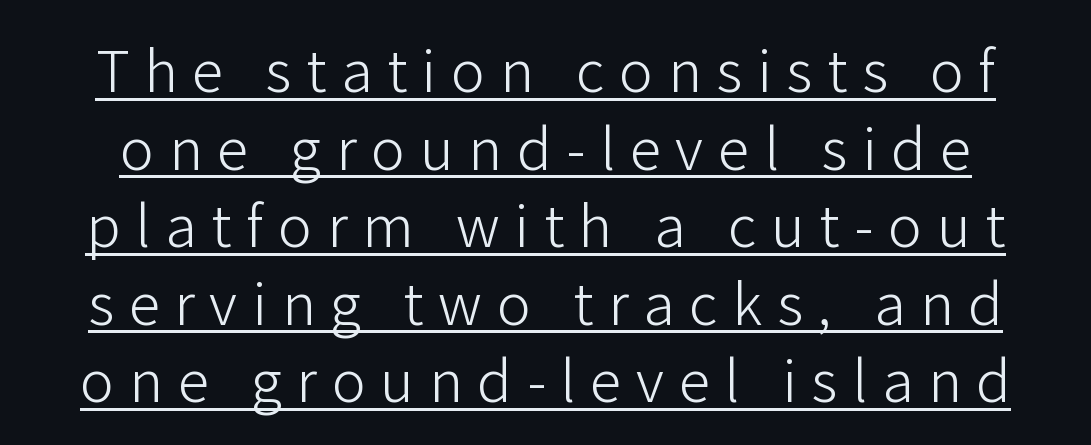
{"serif": "no", "italic": "no", "bold": "no", "weight": "light", "width": "normal", "stroke_contrast": "low", "x_height": "medium", "monospaced": "no", "underline": "yes", "line_spacing": "normal", "line_spacing_ratio": 1.36, "letter_spacing": "wide", "letter_spacing_em": 0.26, "glyph_px": 57}
